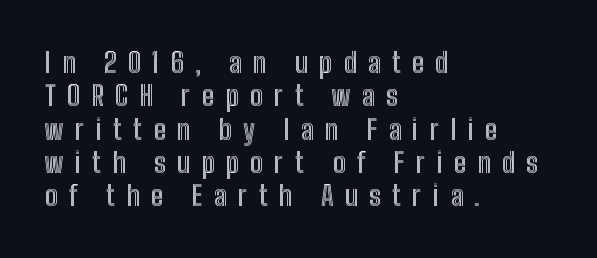
Q: Is the text italic (slanted)? A: No, it is upright.
Q: Is the text underlined? A: No.
Q: How is the paragraph aligned? A: Left-aligned.
Q: Is the spacing between letters normal or unusually wide? A: Unusually wide.
Q: Width (condensed, normal, or wide)? A: Condensed.
Q: x-height? A: Medium.
Q: Monospaced? A: No.
